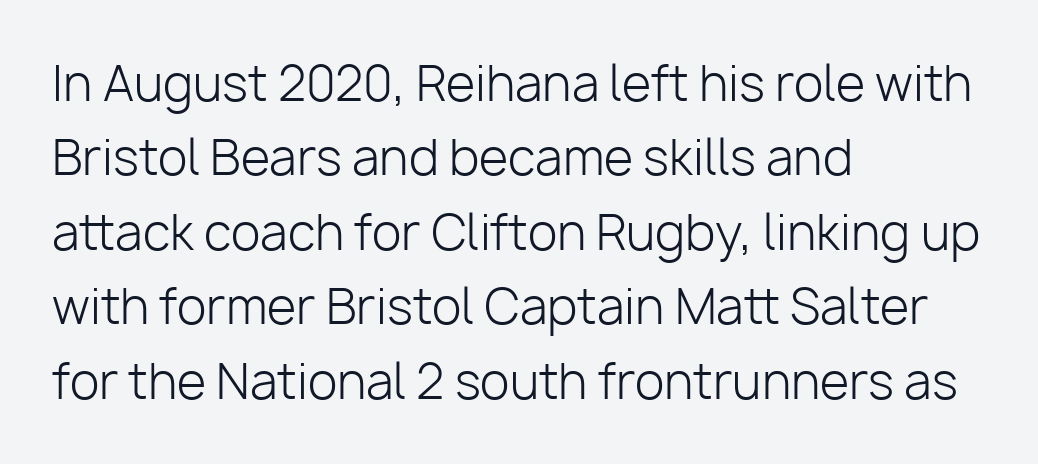
{"serif": "no", "italic": "no", "bold": "no", "weight": "light", "width": "normal", "stroke_contrast": "low", "x_height": "medium", "monospaced": "no", "underline": "no", "align": "left", "line_spacing": "normal", "line_spacing_ratio": 1.55, "letter_spacing": "normal", "letter_spacing_em": 0.0, "glyph_px": 48}
